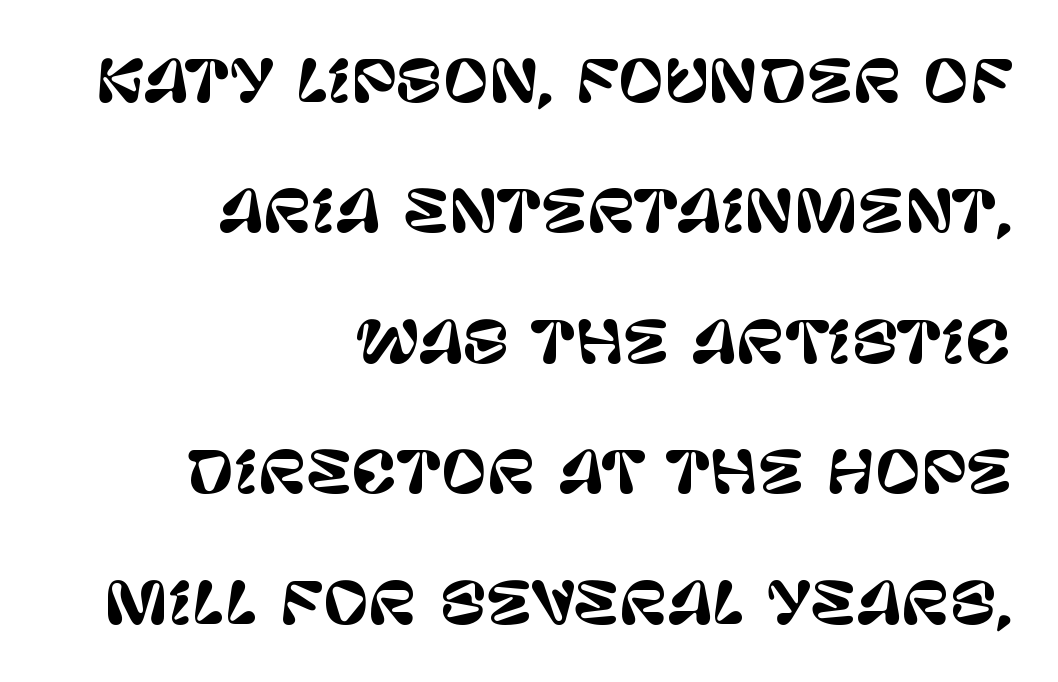
Q: Is the text italic (slanted)? A: Yes.
Q: Is the typeface a serif or a sans-serif typeface? A: Sans-serif.
Q: Is the text underlined? A: No.
Q: How is the paragraph aligned? A: Right-aligned.
Q: Is the spacing between letters normal or unusually wide? A: Normal.
Q: Is the spacing between lines tight, normal or loose? A: Loose.
Q: Width (condensed, normal, or wide)? A: Normal.
Q: Stroke contrast? A: Low.
Q: x-height? A: Large.
Q: Monospaced? A: No.
